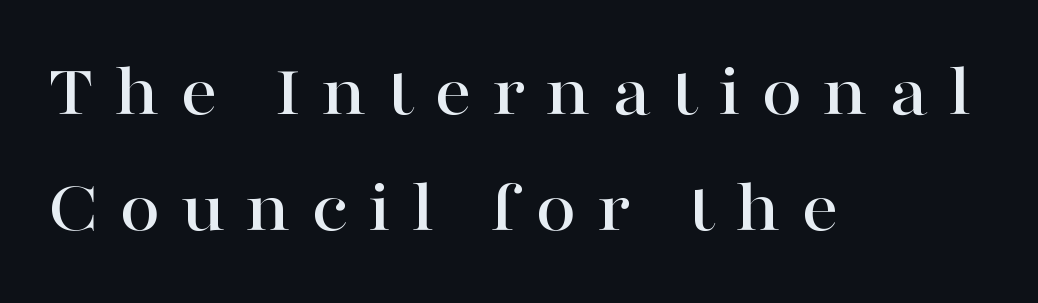
Visually the block forms a straight wall on the left and a jagged coastline on the right. This sample uses expanded letter spacing, leaving extra air between glyphs. Descenders are the only things crossing below the line. Vertical spacing — default. This sample uses a serif face. No italicization has been applied; the sample stays upright.
